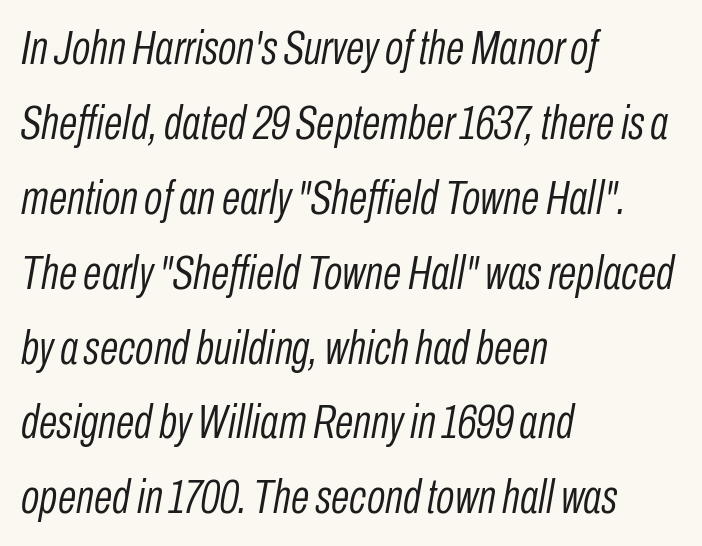
{"italic": "yes", "lean": "right", "slant_degrees": 10, "bold": "no", "weight": "light", "width": "condensed", "stroke_contrast": "low", "x_height": "medium", "monospaced": "no", "underline": "no", "align": "left", "line_spacing": "normal", "line_spacing_ratio": 1.56, "letter_spacing": "normal", "letter_spacing_em": 0.0, "glyph_px": 48}
